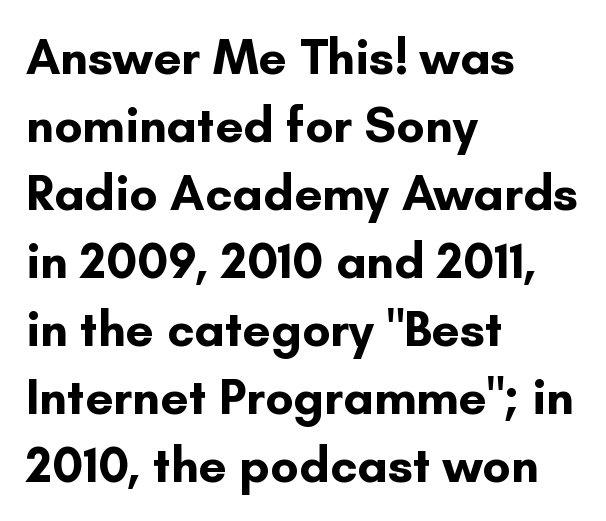
The image shows 50 px bold sans-serif type, upright; set left-aligned, normal line spacing (1.36x), normal letter spacing, not underlined; low stroke contrast and a small x-height.
